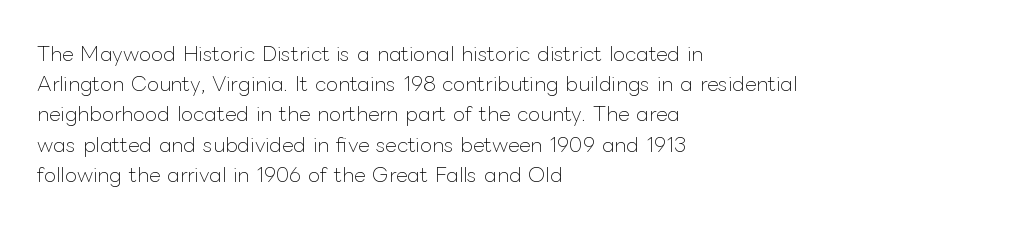
The image shows 20 px text type, upright; set left-aligned, normal line spacing (1.51x), normal letter spacing, not underlined.
